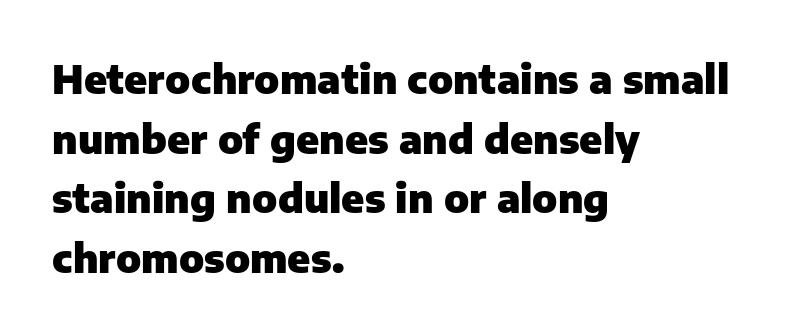
Q: Is the text bold? A: Yes.
Q: Is the text italic (slanted)? A: No, it is upright.
Q: Is the typeface a serif or a sans-serif typeface? A: Sans-serif.
Q: Is the text underlined? A: No.
Q: How is the paragraph aligned? A: Left-aligned.
Q: Is the spacing between letters normal or unusually wide? A: Normal.
Q: Is the spacing between lines tight, normal or loose? A: Normal.
Q: Width (condensed, normal, or wide)? A: Normal.
Q: Stroke contrast? A: Low.
Q: x-height? A: Medium.
Q: Monospaced? A: No.
